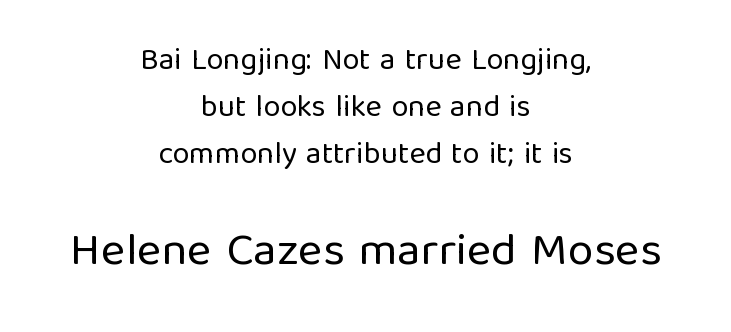
{"serif": "no", "italic": "no", "bold": "no", "weight": "regular", "width": "normal", "stroke_contrast": "low", "x_height": "medium", "monospaced": "no", "underline": "no", "align": "center", "line_spacing": "normal", "line_spacing_ratio": 1.51, "letter_spacing": "normal", "letter_spacing_em": 0.0, "larger_block": "second", "size_ratio": 1.52, "glyph_px": 47}
